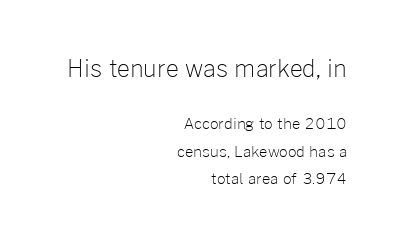
{"italic": "no", "bold": "no", "underline": "no", "align": "right", "line_spacing_ratio": 1.83, "letter_spacing": "normal", "letter_spacing_em": 0.0, "larger_block": "first", "size_ratio": 1.53, "glyph_px": 23}
